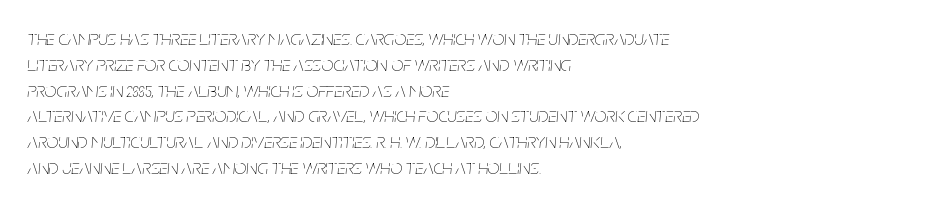
The image shows 21 px text type, italic (leaning right); set left-aligned, line spacing 1.23x, normal letter spacing, not underlined.
